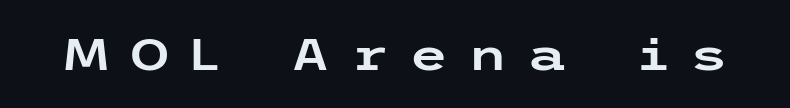
Q: Is the text italic (slanted)? A: No, it is upright.
Q: Is the typeface a serif or a sans-serif typeface? A: Sans-serif.
Q: Is the text underlined? A: No.
Q: Is the spacing between letters normal or unusually wide? A: Unusually wide.
Q: Width (condensed, normal, or wide)? A: Wide.
Q: Stroke contrast? A: Low.
Q: x-height? A: Medium.
